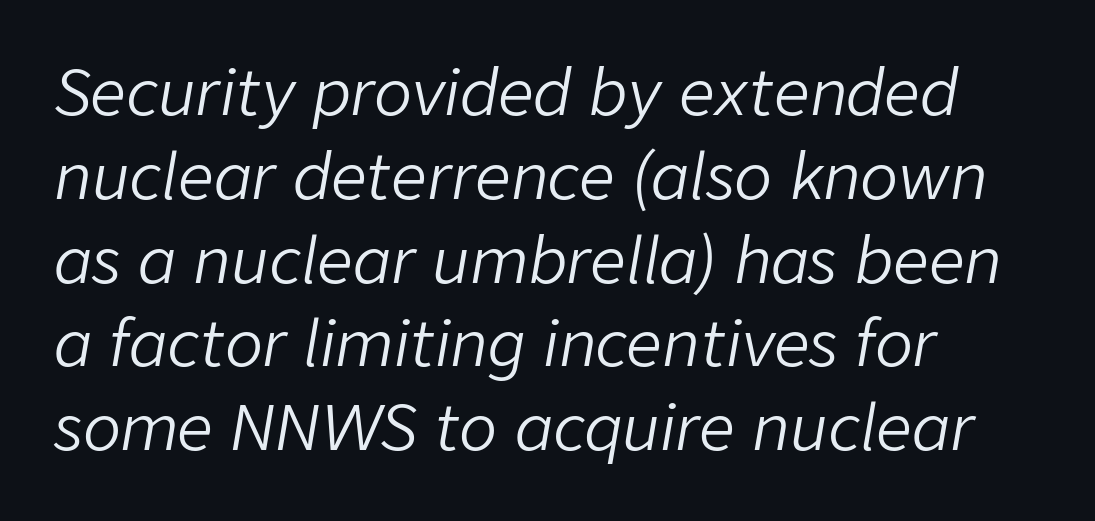
The rendering uses natural spacing where letterforms have individual widths. These lines keep a tight, regular rhythm from letter to letter. Is there much room between lines? A standard amount, neither cramped nor airy. Italic: yes, the glyphs are oblique. Stroke mass is kept to a normal reading level or below. Has an underline been added? It has not.
